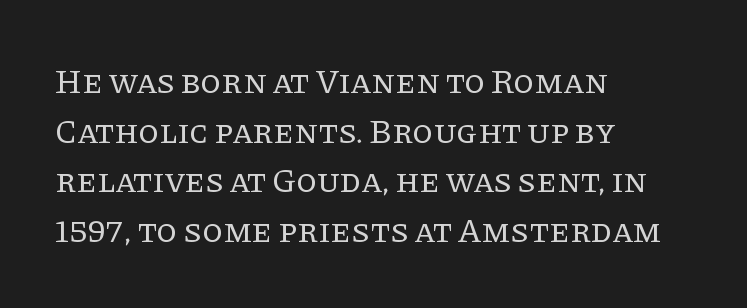
{"serif": "yes", "italic": "no", "bold": "no", "weight": "regular", "width": "normal", "stroke_contrast": "low", "x_height": "large", "monospaced": "no", "underline": "no", "align": "left", "line_spacing": "normal", "line_spacing_ratio": 1.46, "letter_spacing": "normal", "letter_spacing_em": 0.0, "glyph_px": 34}
